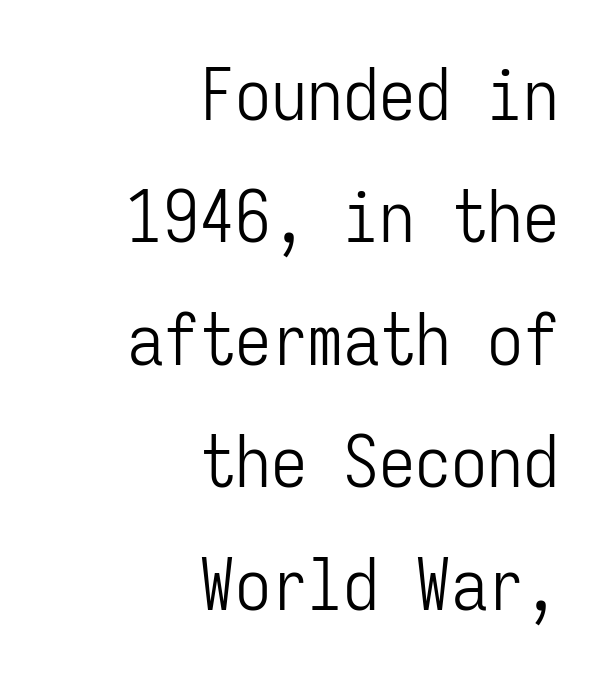
A normal amount of white space separates one row of letters from the next. These lines were composed using upright roman letters. No extra tracking has been applied to these lines. Descenders are the only things crossing below the line. Looks like terminal output: every glyph gets an equal slot.
